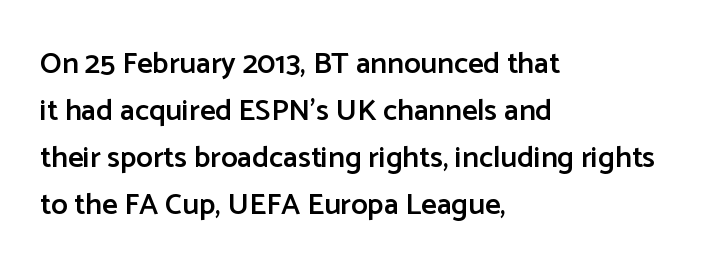
Grotesque or geometric, the face here clearly has no serifs. Normally led — the rows are evenly, conventionally spaced. Rule under the text: the space is simply empty. A bit beefed up — I'd call it semibold rather than bold. The horizontal fit of the characters is conventional and even. Italic? Not at all — the glyphs are vertical.
